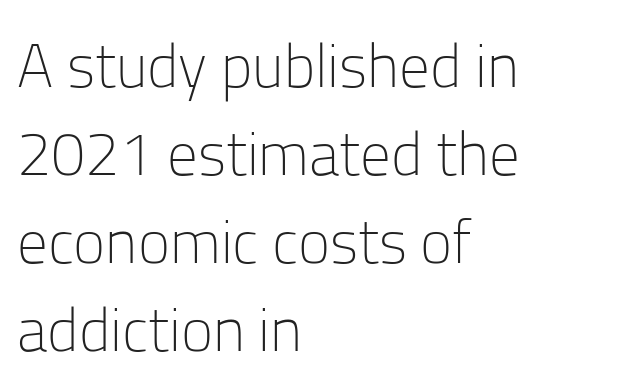
The image shows 61 px light sans-serif type, upright; set left-aligned, normal line spacing (1.44x), normal letter spacing, not underlined; low stroke contrast and a medium x-height.
